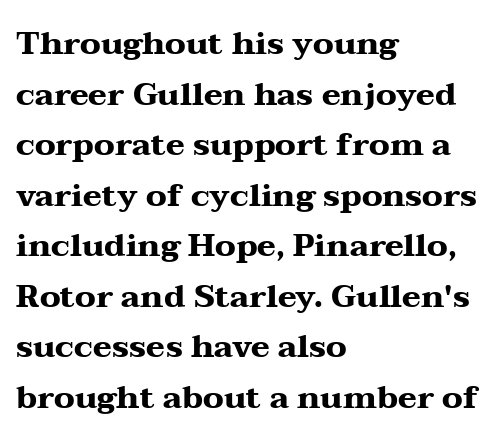
The image shows 32 px heavy, wide serif type, upright; set left-aligned, normal line spacing (1.58x), normal letter spacing, not underlined; medium stroke contrast and a medium x-height.
